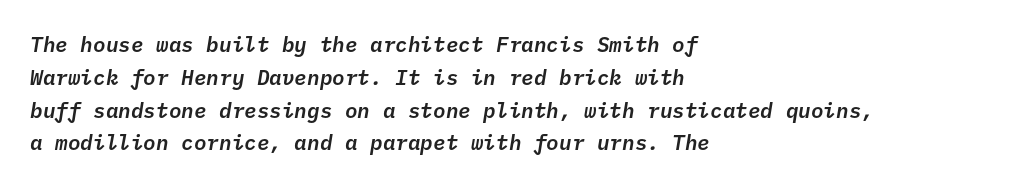
Q: Is the text italic (slanted)? A: Yes, it leans right by about 10 degrees.
Q: Is the text underlined? A: No.
Q: How is the paragraph aligned? A: Left-aligned.
Q: Is the spacing between letters normal or unusually wide? A: Normal.
Q: Is the spacing between lines tight, normal or loose? A: Normal.
